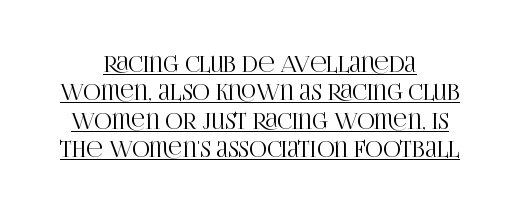
Q: Is the text italic (slanted)? A: No, it is upright.
Q: Is the text underlined? A: Yes.
Q: How is the paragraph aligned? A: Centered.
Q: Is the spacing between letters normal or unusually wide? A: Normal.
Q: Is the spacing between lines tight, normal or loose? A: Normal.
